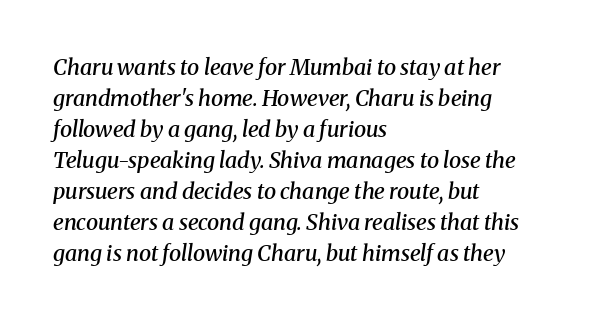
The image shows 22 px text type, italic (leaning right); set left-aligned, normal line spacing (1.41x), normal letter spacing, not underlined.
